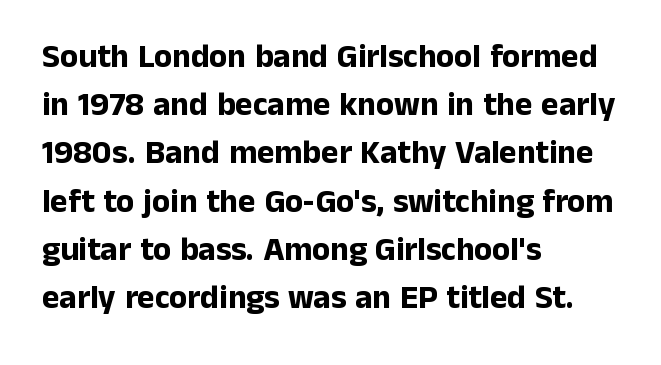
The image shows 33 px bold sans-serif type, upright; set left-aligned, normal line spacing (1.46x), normal letter spacing, not underlined; low stroke contrast and a medium x-height.
